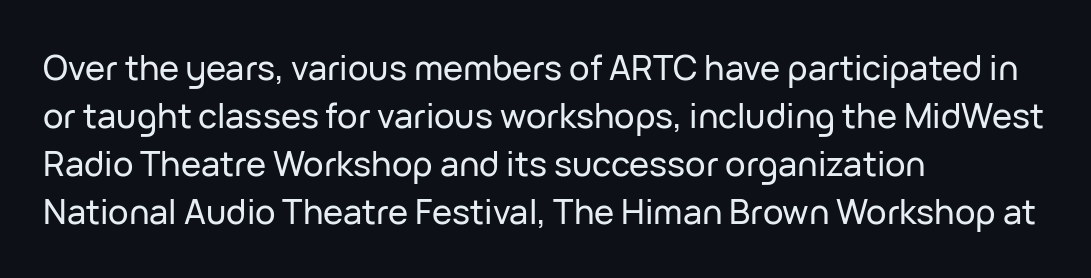
The image shows 34 px sans-serif type, upright; set left-aligned, normal line spacing (1.41x), normal letter spacing, not underlined; low stroke contrast and a medium x-height.
